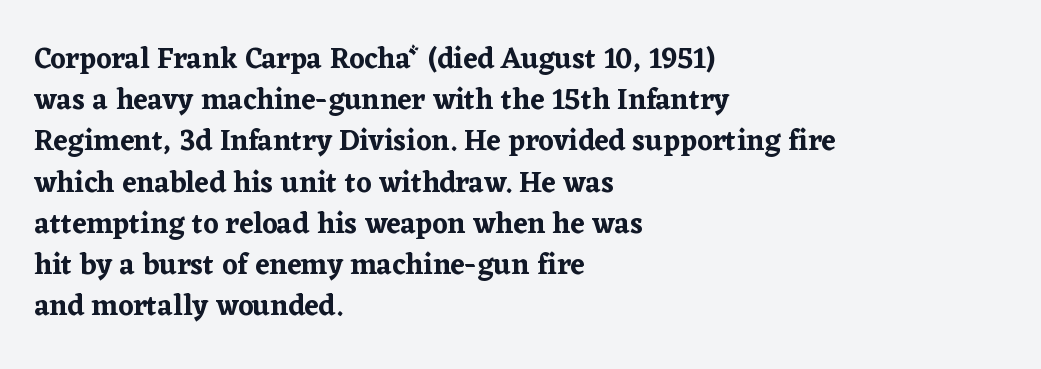
Q: Is the text italic (slanted)? A: No, it is upright.
Q: Is the typeface a serif or a sans-serif typeface? A: Serif.
Q: Is the text underlined? A: No.
Q: How is the paragraph aligned? A: Left-aligned.
Q: Is the spacing between letters normal or unusually wide? A: Normal.
Q: Is the spacing between lines tight, normal or loose? A: Normal.
Q: Width (condensed, normal, or wide)? A: Normal.
Q: Stroke contrast? A: Low.
Q: x-height? A: Medium.
Q: Monospaced? A: No.
